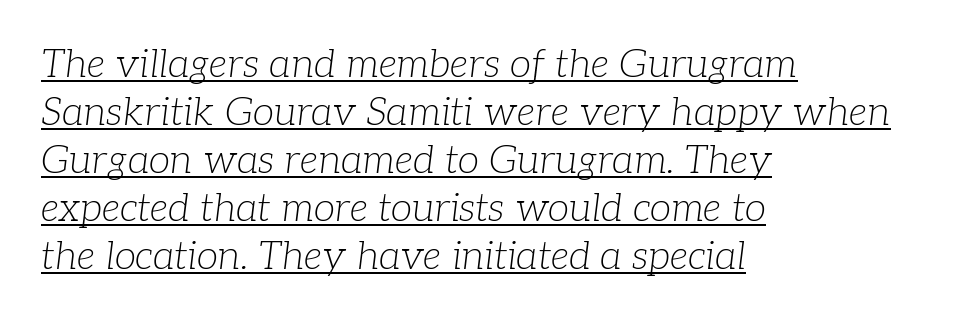
Q: Is the text bold? A: No.
Q: Is the text italic (slanted)? A: Yes, it leans right by about 7 degrees.
Q: Is the typeface a serif or a sans-serif typeface? A: Serif.
Q: Is the text underlined? A: Yes.
Q: How is the paragraph aligned? A: Left-aligned.
Q: Is the spacing between letters normal or unusually wide? A: Normal.
Q: Width (condensed, normal, or wide)? A: Normal.
Q: Stroke contrast? A: Low.
Q: x-height? A: Medium.
Q: Monospaced? A: No.
